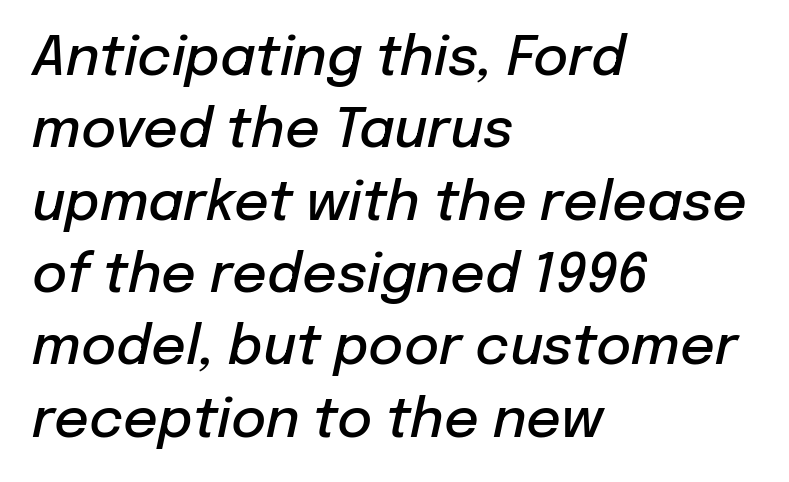
The image shows 54 px semibold type, italic (leaning right); set left-aligned, normal line spacing (1.34x), normal letter spacing, not underlined; low stroke contrast and a medium x-height.
